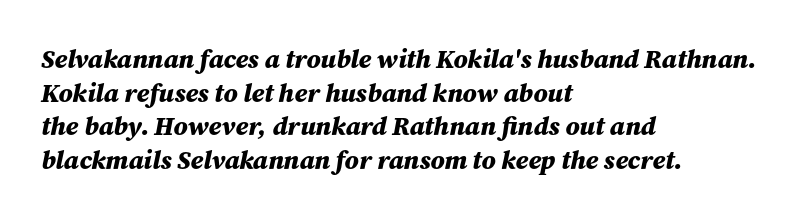
Q: Is the text bold? A: Yes.
Q: Is the text italic (slanted)? A: Yes, it leans right by about 12 degrees.
Q: Is the text underlined? A: No.
Q: How is the paragraph aligned? A: Left-aligned.
Q: Is the spacing between letters normal or unusually wide? A: Normal.
Q: Is the spacing between lines tight, normal or loose? A: Normal.
